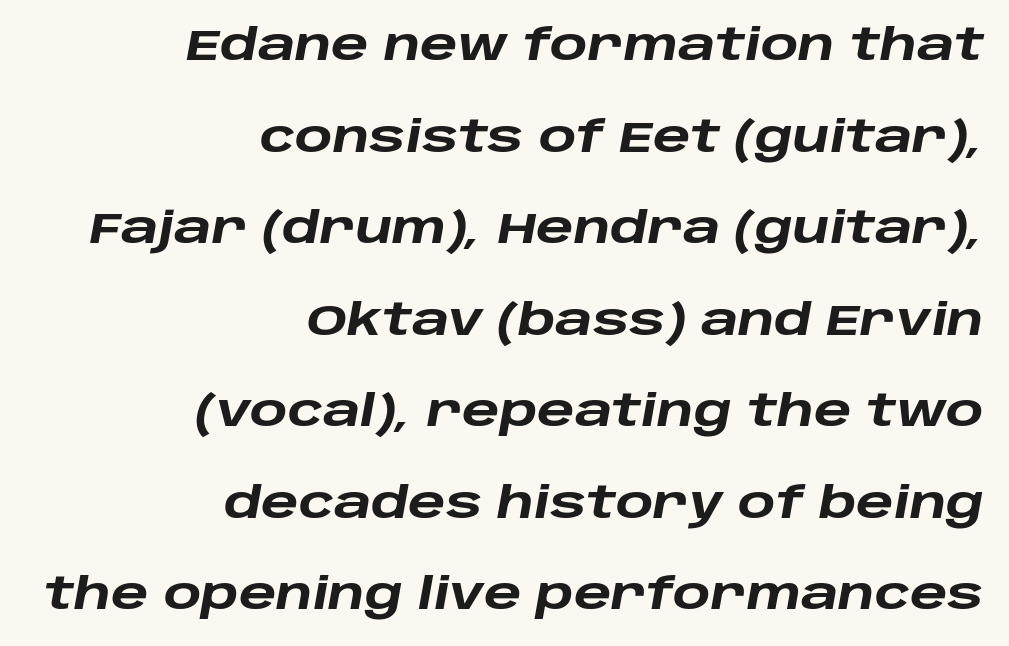
{"italic": "yes", "lean": "right", "slant_degrees": 10, "bold": "yes", "weight": "heavy", "width": "wide", "stroke_contrast": "low", "x_height": "large", "monospaced": "no", "underline": "no", "align": "right", "line_spacing": "loose", "line_spacing_ratio": 2.08, "letter_spacing": "normal", "letter_spacing_em": 0.0, "glyph_px": 44}
